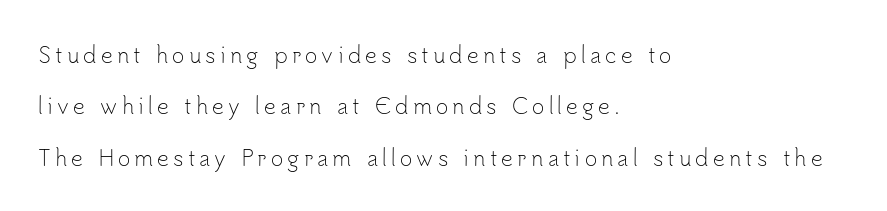
Q: Is the text bold? A: No.
Q: Is the text italic (slanted)? A: No, it is upright.
Q: Is the text underlined? A: No.
Q: How is the paragraph aligned? A: Left-aligned.
Q: Is the spacing between letters normal or unusually wide? A: Unusually wide.
Q: Is the spacing between lines tight, normal or loose? A: Loose.
